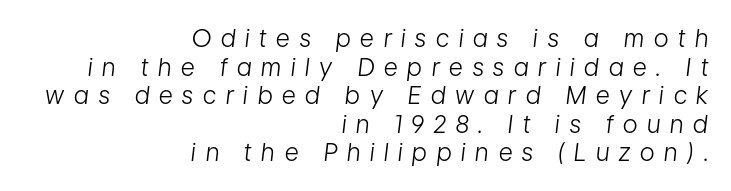
The image shows 24 px text type, italic (leaning right); set right-aligned, line spacing 1.19x, unusually wide letter spacing (+0.41 em), not underlined.
